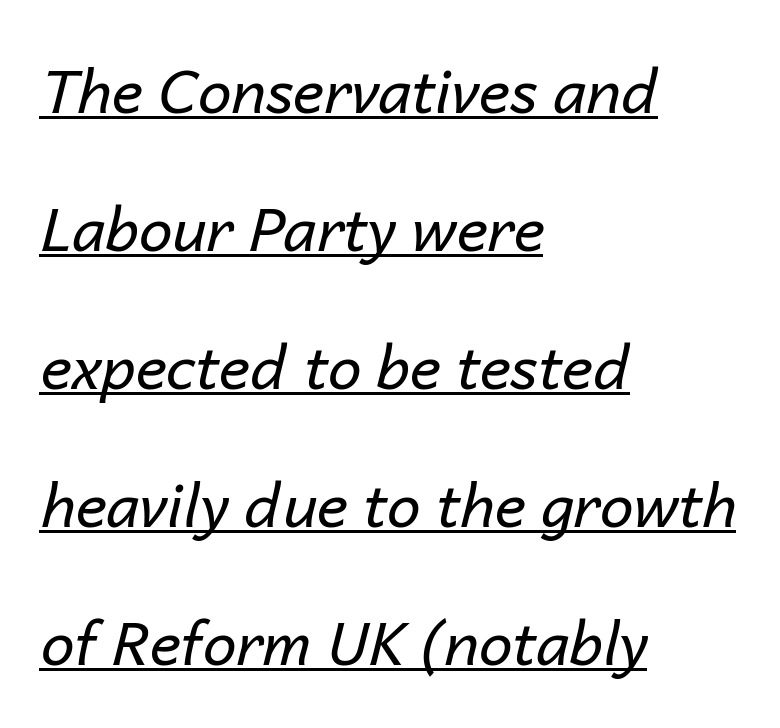
{"italic": "yes", "lean": "right", "slant_degrees": 14, "bold": "no", "weight": "regular", "width": "normal", "stroke_contrast": "low", "x_height": "medium", "monospaced": "no", "underline": "yes", "align": "left", "line_spacing": "loose", "line_spacing_ratio": 2.3, "letter_spacing": "normal", "letter_spacing_em": 0.0, "glyph_px": 60}
